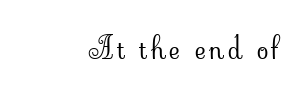
The image shows 30 px light serif type, upright; set not underlined; low stroke contrast and a small x-height.
